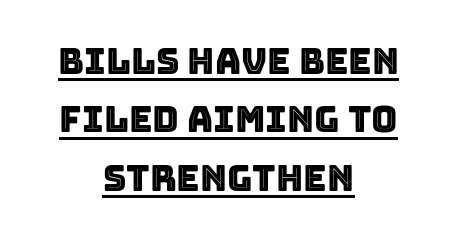
Q: Is the text italic (slanted)? A: No, it is upright.
Q: Is the text underlined? A: Yes.
Q: How is the paragraph aligned? A: Centered.
Q: Is the spacing between letters normal or unusually wide? A: Normal.
Q: Is the spacing between lines tight, normal or loose? A: Normal.
Q: Width (condensed, normal, or wide)? A: Normal.
Q: x-height? A: Large.
Q: Monospaced? A: No.
